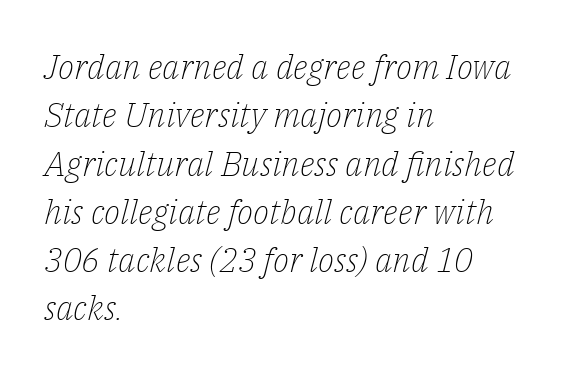
{"serif": "yes", "italic": "yes", "lean": "right", "slant_degrees": 14, "bold": "no", "weight": "light", "width": "normal", "stroke_contrast": "low", "x_height": "medium", "monospaced": "no", "underline": "no", "align": "left", "line_spacing": "normal", "line_spacing_ratio": 1.42, "letter_spacing": "normal", "letter_spacing_em": 0.0, "glyph_px": 34}
